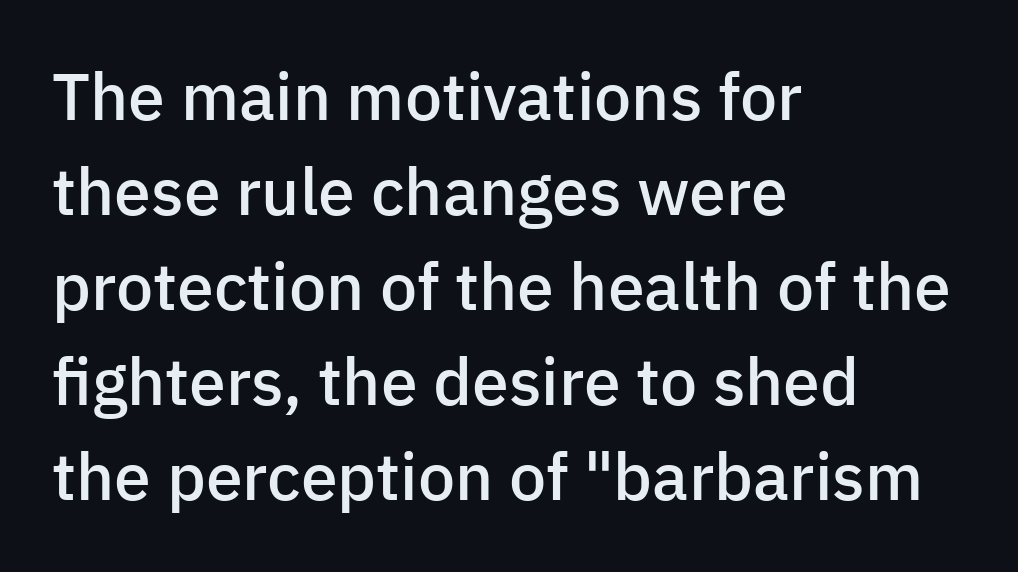
The face used here is proportionally spaced, like ordinary book or web type. Default kerning and tracking; the words read as compact shapes. Classification — sans serif. The passage shown stacks its lines at a standard gap. Where is the straight margin? On the left. Notice how the stems are strictly vertical — no italics here.
